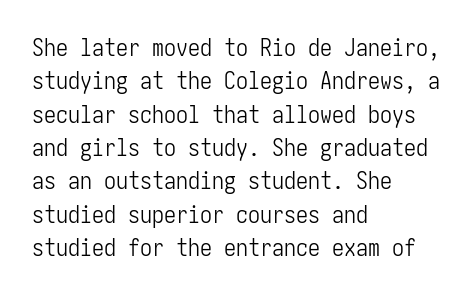
The letterforms sit at book weight or below. Posture: straight, roman, zero tilt. Tracking value appears to be zero — textbook default spacing. The passage shown stacks its lines at a standard gap. Is the block centered? No — it sits flush against the left margin. The foot of each line stays bare and open.
